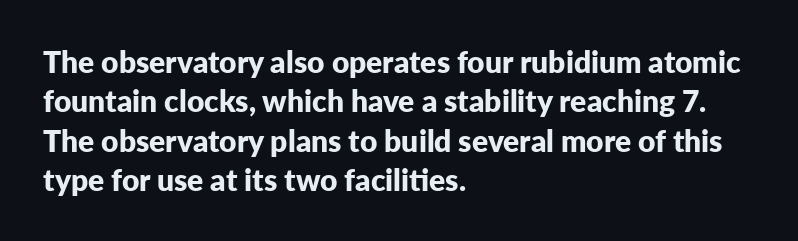
The image shows 30 px bold sans-serif type, upright; set left-aligned, normal line spacing (1.31x), normal letter spacing, not underlined; low stroke contrast and a medium x-height.
